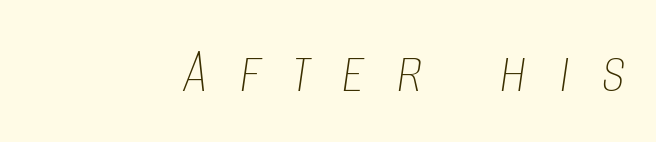
{"italic": "yes", "lean": "right", "slant_degrees": 8, "bold": "no", "weight": "thin", "width": "condensed", "stroke_contrast": "low", "x_height": "large", "monospaced": "no", "underline": "no", "align": "right", "letter_spacing": "wide", "letter_spacing_em": 0.47, "glyph_px": 67}
